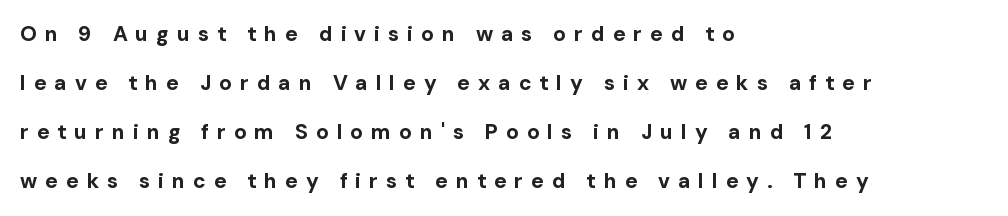
Q: Is the text bold? A: Yes.
Q: Is the text italic (slanted)? A: No, it is upright.
Q: Is the text underlined? A: No.
Q: How is the paragraph aligned? A: Left-aligned.
Q: Is the spacing between letters normal or unusually wide? A: Unusually wide.
Q: Is the spacing between lines tight, normal or loose? A: Loose.
